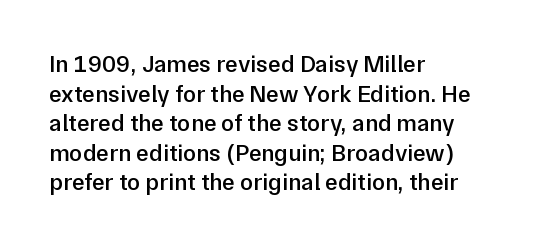
Q: Is the text bold? A: Semi-bold.
Q: Is the text italic (slanted)? A: No, it is upright.
Q: Is the text underlined? A: No.
Q: How is the paragraph aligned? A: Left-aligned.
Q: Is the spacing between letters normal or unusually wide? A: Normal.
